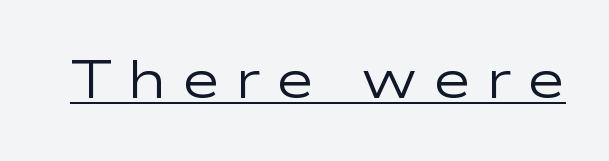
{"serif": "no", "italic": "no", "bold": "no", "weight": "regular", "width": "wide", "stroke_contrast": "low", "x_height": "medium", "monospaced": "no", "underline": "yes", "letter_spacing": "wide", "letter_spacing_em": 0.28, "glyph_px": 53}
